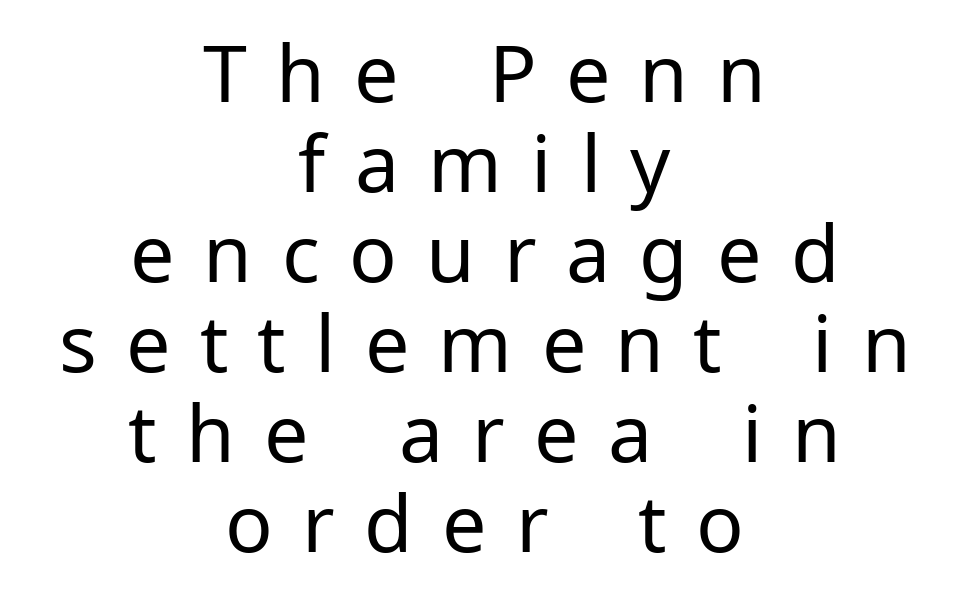
The image shows 79 px regular-weight sans-serif type, upright; set centered, tight line spacing (1.14x), unusually wide letter spacing (+0.37 em), not underlined; low stroke contrast and a medium x-height.
